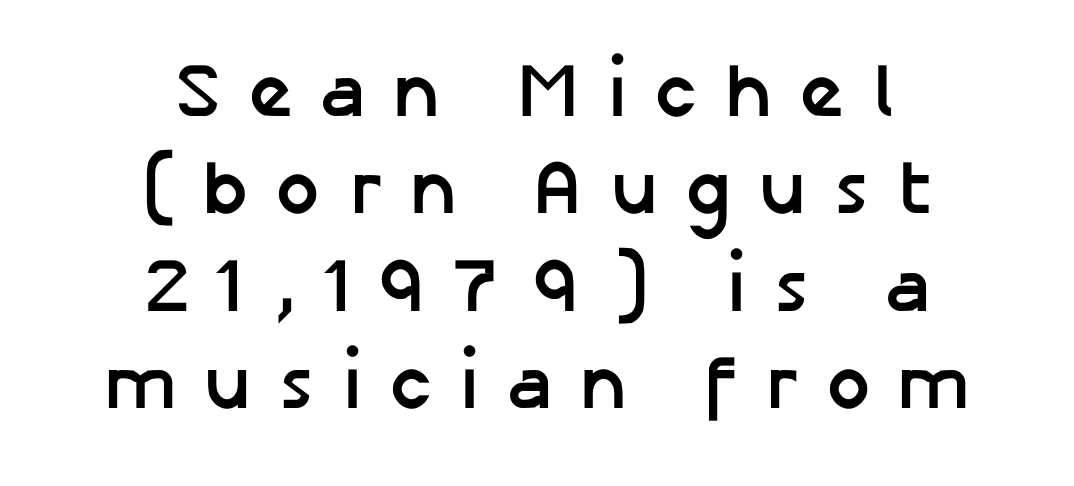
Leading matches the norm, producing a regular column. Letter spacing: wide. Upright lettering throughout. These lines are centered, leaving both edges ragged.
